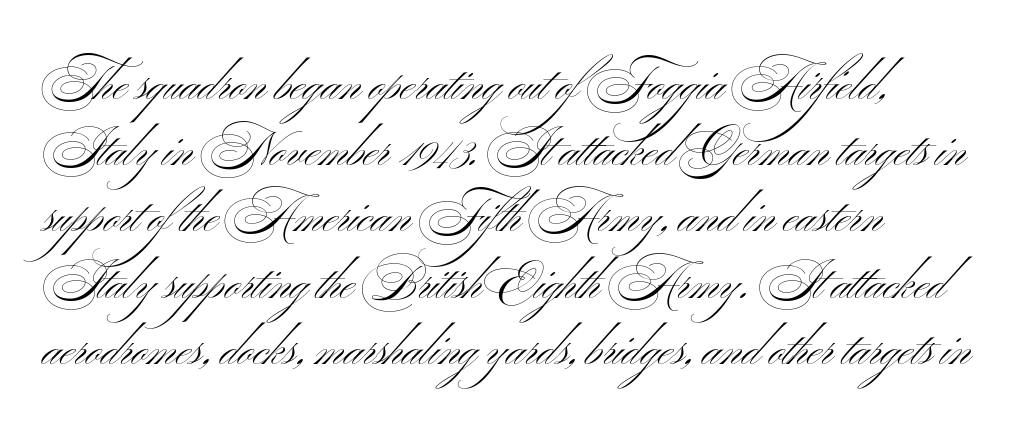
{"serif": "no", "bold": "no", "weight": "light", "width": "wide", "stroke_contrast": "medium", "x_height": "small", "monospaced": "no", "underline": "no", "align": "left", "line_spacing": "normal", "line_spacing_ratio": 1.38, "letter_spacing": "normal", "letter_spacing_em": 0.0, "glyph_px": 48}
